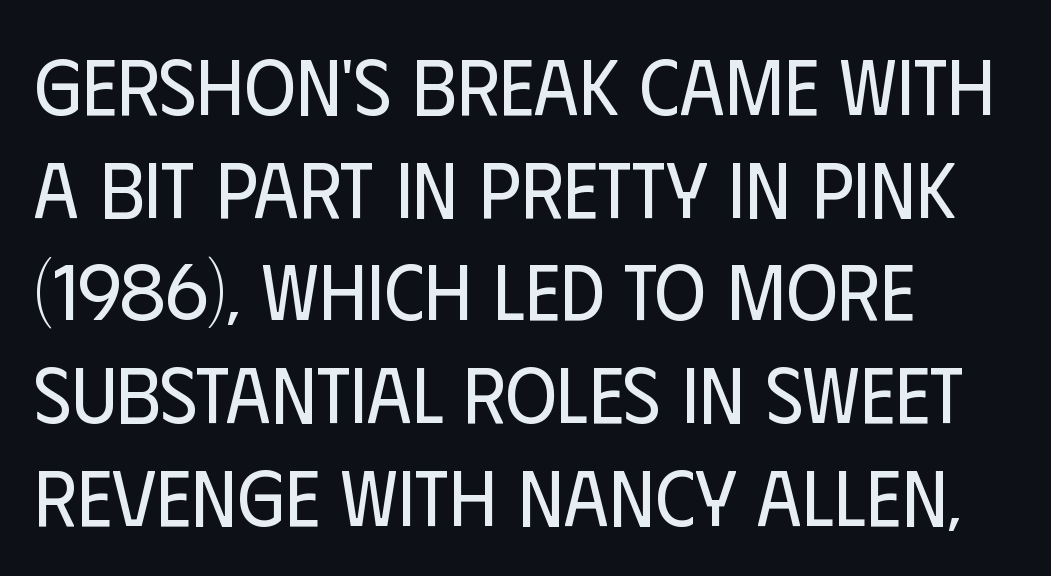
A typesetter would call this zero additional tracking. All the whitespace from short lines collects on the right. Regular leading. These lines were composed using upright roman letters. No word sits above an underline.
